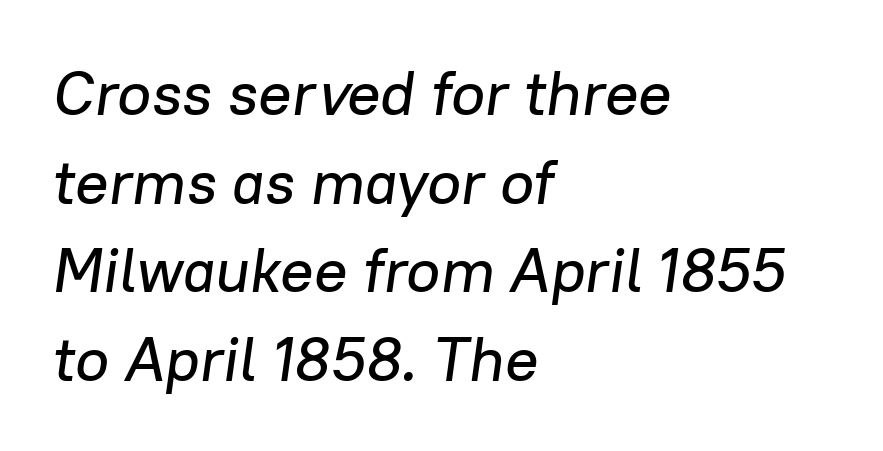
The image shows 62 px text type, italic (leaning right); set left-aligned, normal line spacing (1.43x), normal letter spacing, not underlined; low stroke contrast and a medium x-height.
